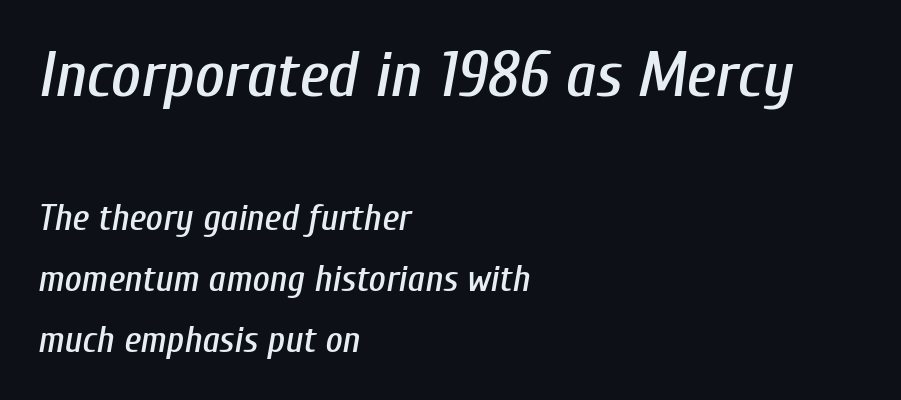
Q: Is the text italic (slanted)? A: Yes, it leans right by about 10 degrees.
Q: Is the text underlined? A: No.
Q: How is the paragraph aligned? A: Left-aligned.
Q: Is the spacing between letters normal or unusually wide? A: Normal.
Q: Is the spacing between lines tight, normal or loose? A: Normal.
Q: Which block of text is set in a larger size, the first (top) or the second (bottom)? A: The first (top) one.
Q: Width (condensed, normal, or wide)? A: Condensed.
Q: Stroke contrast? A: Low.
Q: x-height? A: Medium.
Q: Monospaced? A: No.
